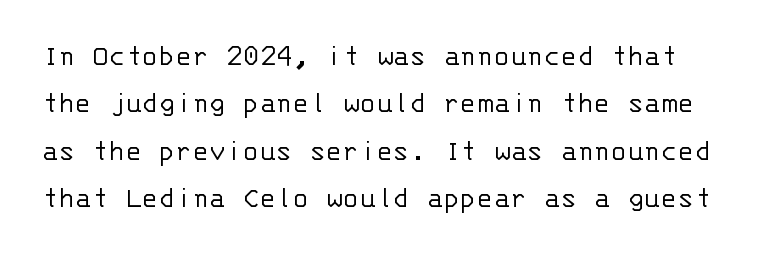
Q: Is the text bold? A: No.
Q: Is the text italic (slanted)? A: No, it is upright.
Q: Is the typeface a serif or a sans-serif typeface? A: Sans-serif.
Q: Is the text underlined? A: No.
Q: Is the spacing between letters normal or unusually wide? A: Normal.
Q: Is the spacing between lines tight, normal or loose? A: Normal.
Q: Width (condensed, normal, or wide)? A: Normal.
Q: Stroke contrast? A: Low.
Q: x-height? A: Large.
Q: Monospaced? A: Yes.
